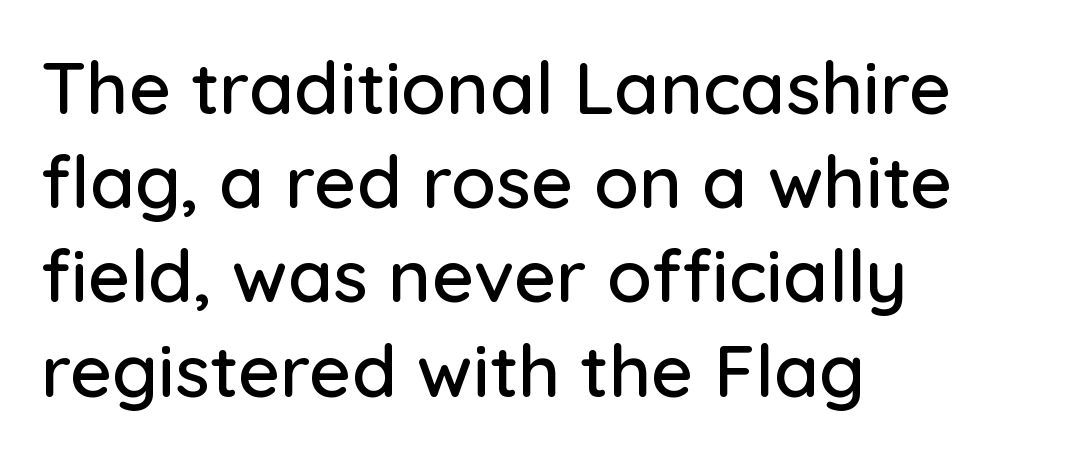
The image shows 73 px sans-serif type, upright; set left-aligned, normal line spacing (1.29x), normal letter spacing, not underlined; low stroke contrast and a medium x-height.
